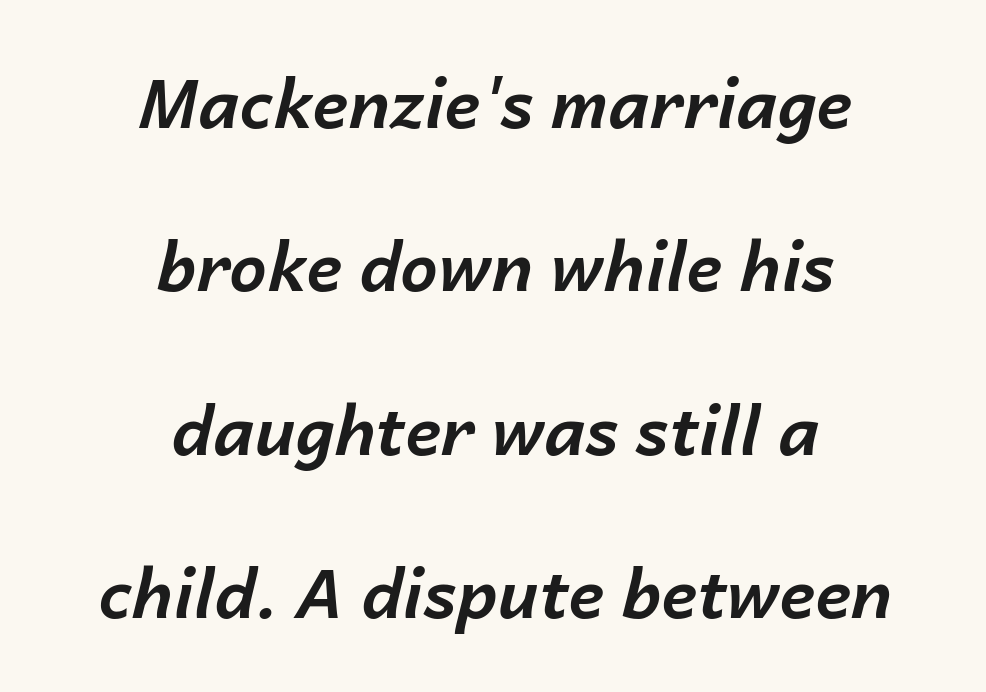
Q: Is the text bold? A: Yes.
Q: Is the text italic (slanted)? A: Yes, it leans right by about 14 degrees.
Q: Is the text underlined? A: No.
Q: How is the paragraph aligned? A: Centered.
Q: Is the spacing between letters normal or unusually wide? A: Normal.
Q: Is the spacing between lines tight, normal or loose? A: Loose.
Q: Width (condensed, normal, or wide)? A: Normal.
Q: Stroke contrast? A: Low.
Q: x-height? A: Medium.
Q: Monospaced? A: No.
